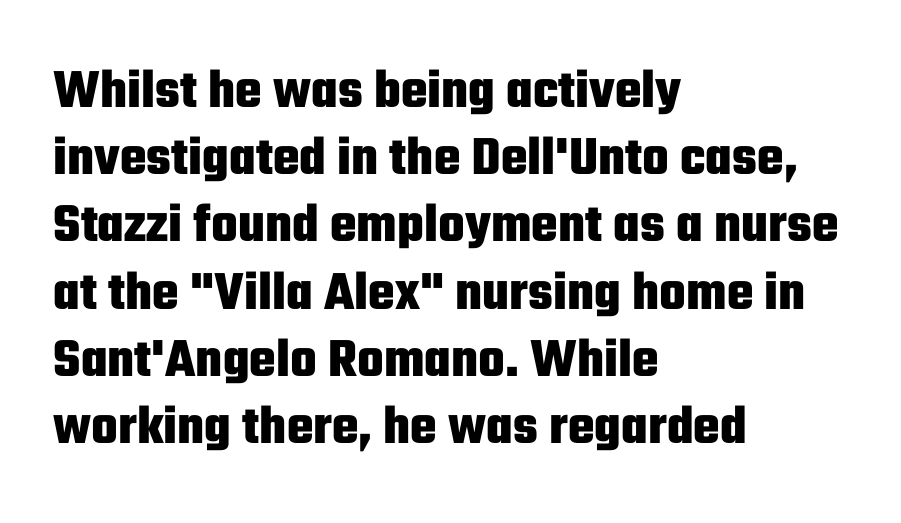
{"serif": "no", "italic": "no", "bold": "yes", "weight": "heavy", "width": "condensed", "stroke_contrast": "low", "x_height": "medium", "monospaced": "no", "underline": "no", "align": "left", "line_spacing_ratio": 1.2, "letter_spacing": "normal", "letter_spacing_em": 0.0, "glyph_px": 56}
